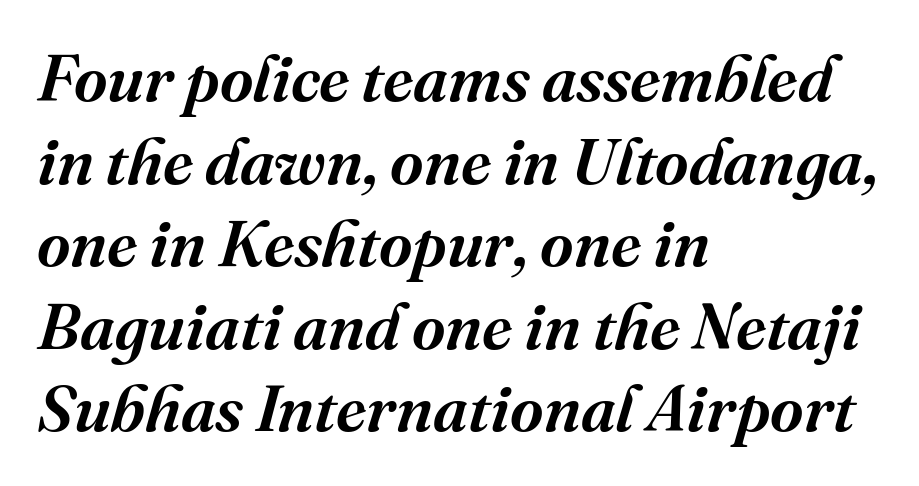
The image shows 65 px serif type, italic (leaning right); set left-aligned, normal line spacing (1.27x), normal letter spacing, not underlined; medium stroke contrast and a medium x-height.
